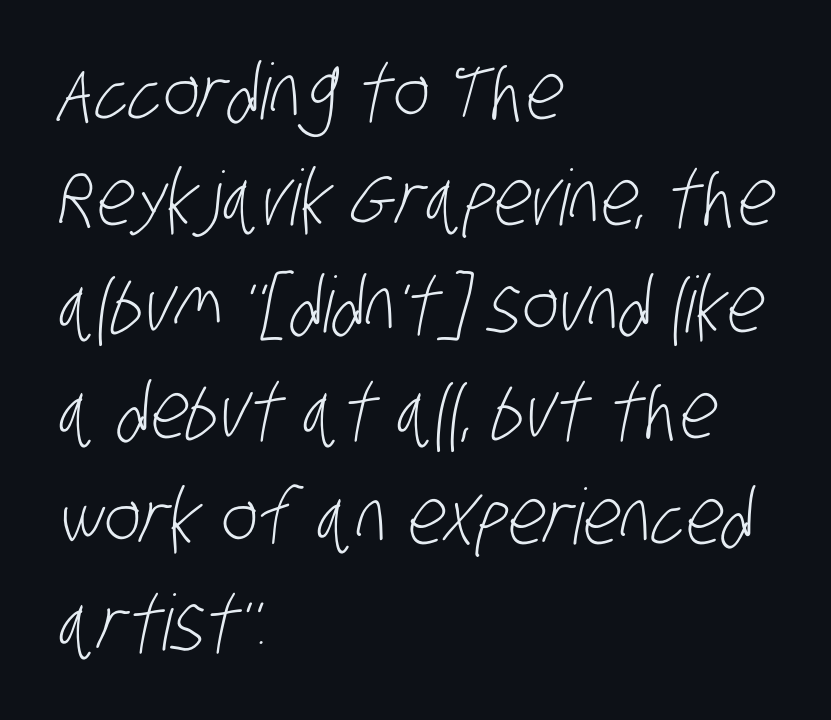
Q: Is the text bold? A: No.
Q: Is the typeface a serif or a sans-serif typeface? A: Sans-serif.
Q: Is the text underlined? A: No.
Q: How is the paragraph aligned? A: Left-aligned.
Q: Is the spacing between letters normal or unusually wide? A: Normal.
Q: Is the spacing between lines tight, normal or loose? A: Normal.
Q: Width (condensed, normal, or wide)? A: Condensed.
Q: Stroke contrast? A: Low.
Q: x-height? A: Large.
Q: Monospaced? A: No.
